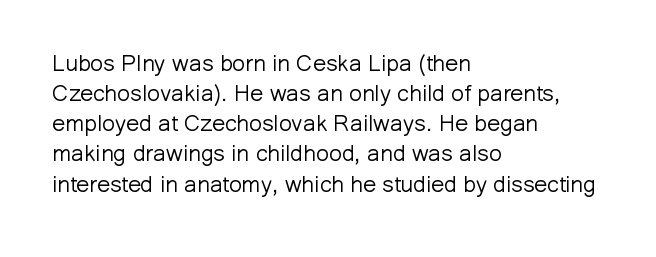
Teacher's note: observe the even left margin — that is flush-left alignment. Does extra space separate the letters? No, they use regular spacing. In terms of posture, this sample is upright. The glyphs are unaccompanied by any horizontal stroke below them. The lines sit at an ordinary, default distance from one another.
